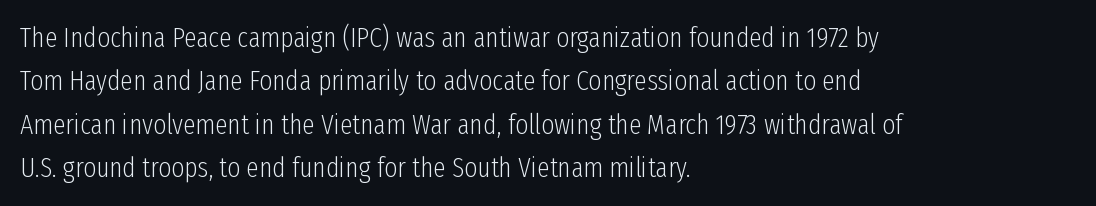
How would I describe the line gaps? Plain and ordinary. This is the regular roman posture of the typeface. All the whitespace from short lines collects on the right. Quick note: underline off. Serifs: no, the terminals of the letterforms are clean.
